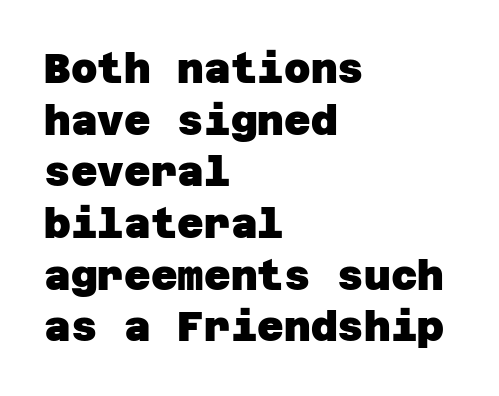
Caption: multi-line text, flush left, ragged right. The rendering shows plain stroke endings on the letterforms — a sans-serif design. What's the leading like? Ordinary, nothing unusual. A clean baseline with only descenders dipping below it. Each word holds together tightly as a unit, with standard inter-letter gaps.
